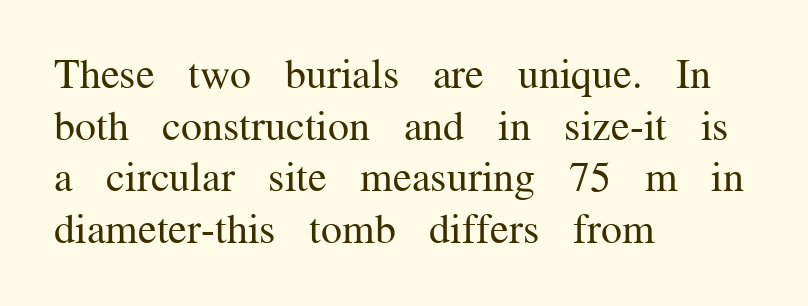
Q: Is the text bold? A: No.
Q: Is the text italic (slanted)? A: No, it is upright.
Q: Is the typeface a serif or a sans-serif typeface? A: Serif.
Q: Is the text underlined? A: No.
Q: How is the paragraph aligned? A: Left-aligned.
Q: Is the spacing between letters normal or unusually wide? A: Normal.
Q: Width (condensed, normal, or wide)? A: Normal.
Q: Stroke contrast? A: Medium.
Q: x-height? A: Medium.
Q: Monospaced? A: No.
